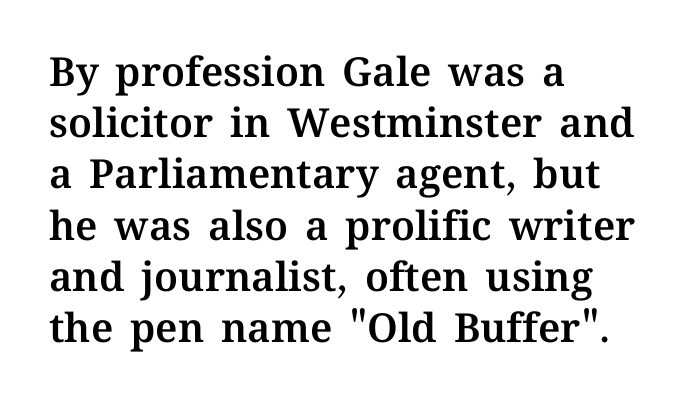
The image shows 40 px text type, upright; set left-aligned, normal line spacing (1.28x), normal letter spacing, not underlined; medium stroke contrast and a medium x-height.
